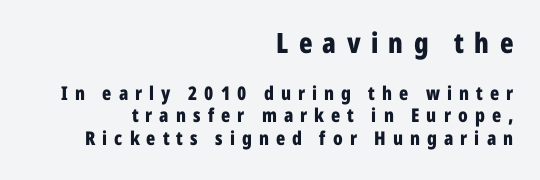
The image shows 28 px bold, condensed sans-serif type, upright; set right-aligned, line spacing 1.17x, unusually wide letter spacing (+0.37 em), not underlined; the first (top) block is 1.47x larger; low stroke contrast and a medium x-height.
